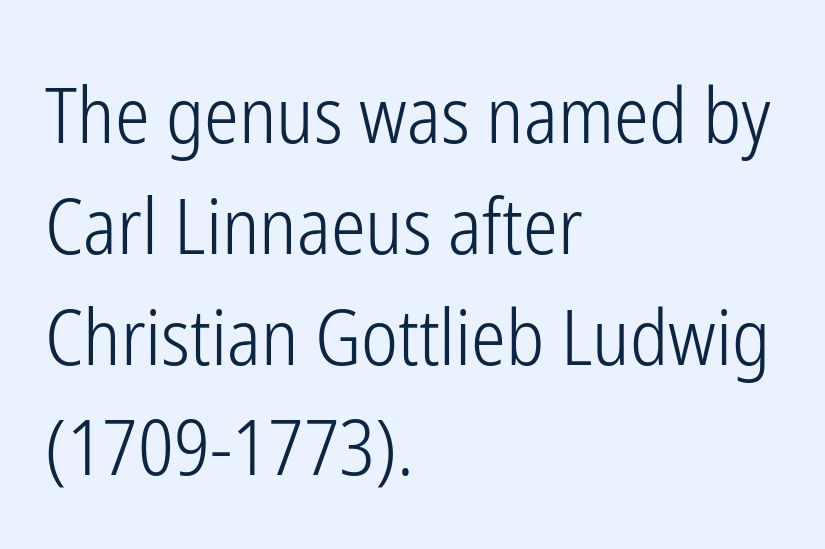
{"serif": "no", "italic": "no", "bold": "no", "weight": "light", "width": "condensed", "stroke_contrast": "low", "x_height": "medium", "monospaced": "no", "underline": "no", "align": "left", "line_spacing": "normal", "line_spacing_ratio": 1.42, "letter_spacing": "normal", "letter_spacing_em": 0.0, "glyph_px": 78}
